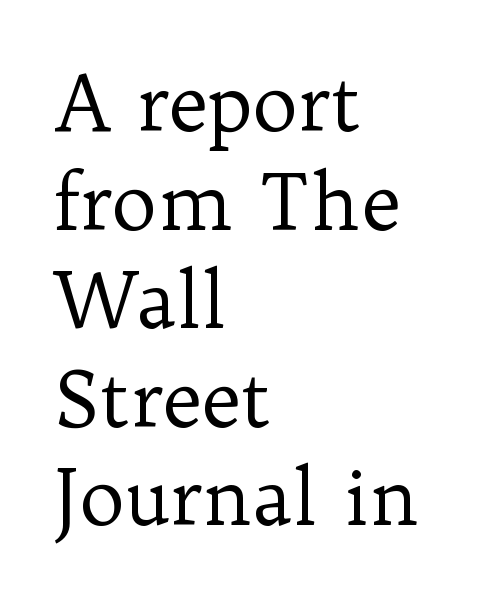
Q: Is the text bold? A: No.
Q: Is the text italic (slanted)? A: No, it is upright.
Q: Is the typeface a serif or a sans-serif typeface? A: Serif.
Q: Is the text underlined? A: No.
Q: How is the paragraph aligned? A: Left-aligned.
Q: Is the spacing between letters normal or unusually wide? A: Normal.
Q: Is the spacing between lines tight, normal or loose? A: Normal.
Q: Width (condensed, normal, or wide)? A: Normal.
Q: Stroke contrast? A: Low.
Q: x-height? A: Medium.
Q: Monospaced? A: No.
